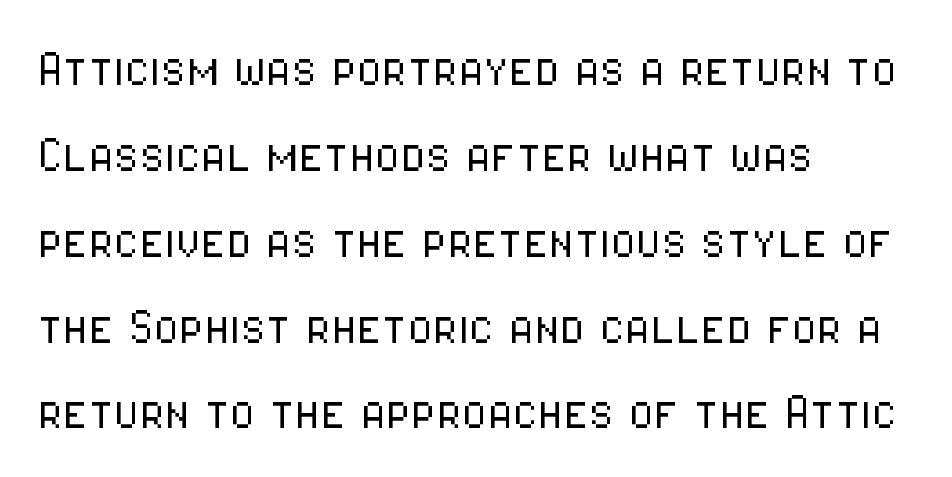
Q: Is the text bold? A: No.
Q: Is the text italic (slanted)? A: No, it is upright.
Q: Is the typeface a serif or a sans-serif typeface? A: Sans-serif.
Q: Is the text underlined? A: No.
Q: How is the paragraph aligned? A: Left-aligned.
Q: Is the spacing between letters normal or unusually wide? A: Normal.
Q: Is the spacing between lines tight, normal or loose? A: Normal.
Q: Width (condensed, normal, or wide)? A: Condensed.
Q: Stroke contrast? A: Low.
Q: x-height? A: Medium.
Q: Monospaced? A: No.
